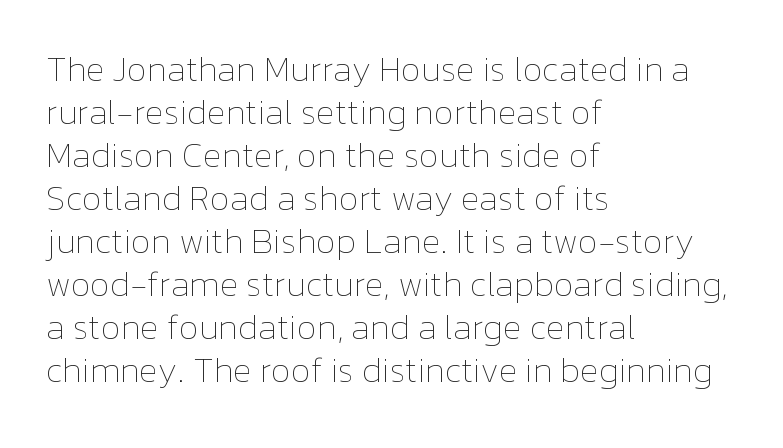
{"italic": "no", "bold": "no", "weight": "thin", "width": "normal", "stroke_contrast": "low", "x_height": "medium", "monospaced": "no", "underline": "no", "align": "left", "line_spacing_ratio": 1.23, "letter_spacing": "normal", "letter_spacing_em": 0.0, "glyph_px": 35}
